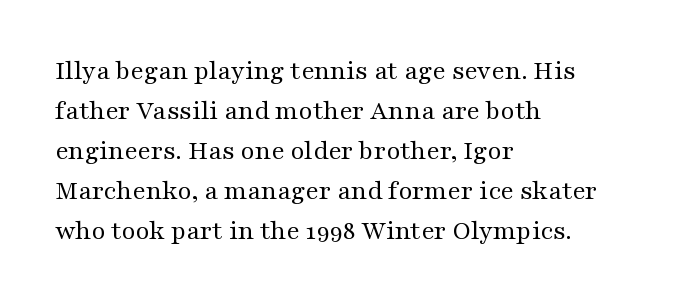
{"italic": "no", "bold": "no", "underline": "no", "align": "left", "line_spacing": "normal", "line_spacing_ratio": 1.48, "letter_spacing": "normal", "letter_spacing_em": 0.0, "glyph_px": 27}
